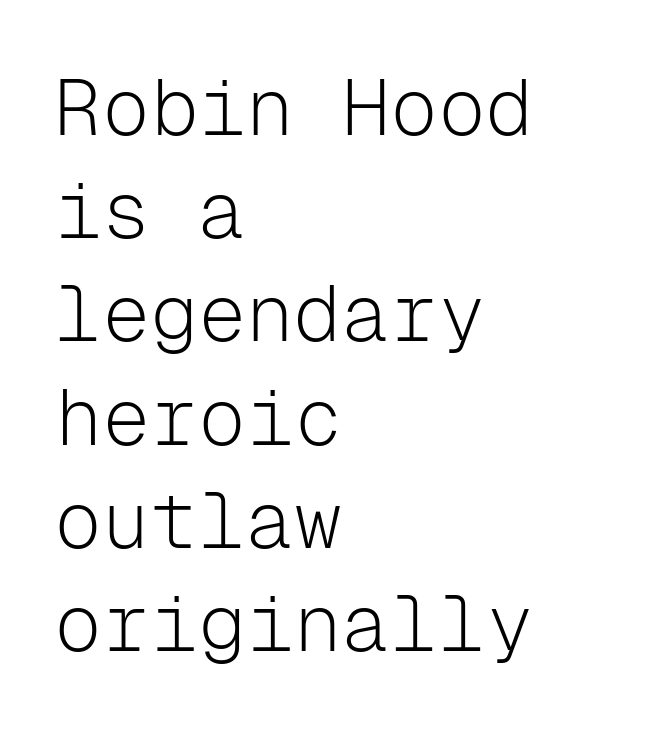
{"serif": "no", "italic": "no", "bold": "no", "weight": "light", "width": "normal", "stroke_contrast": "low", "x_height": "medium", "monospaced": "yes", "underline": "no", "align": "left", "line_spacing": "normal", "line_spacing_ratio": 1.29, "letter_spacing": "normal", "letter_spacing_em": 0.0, "glyph_px": 80}
